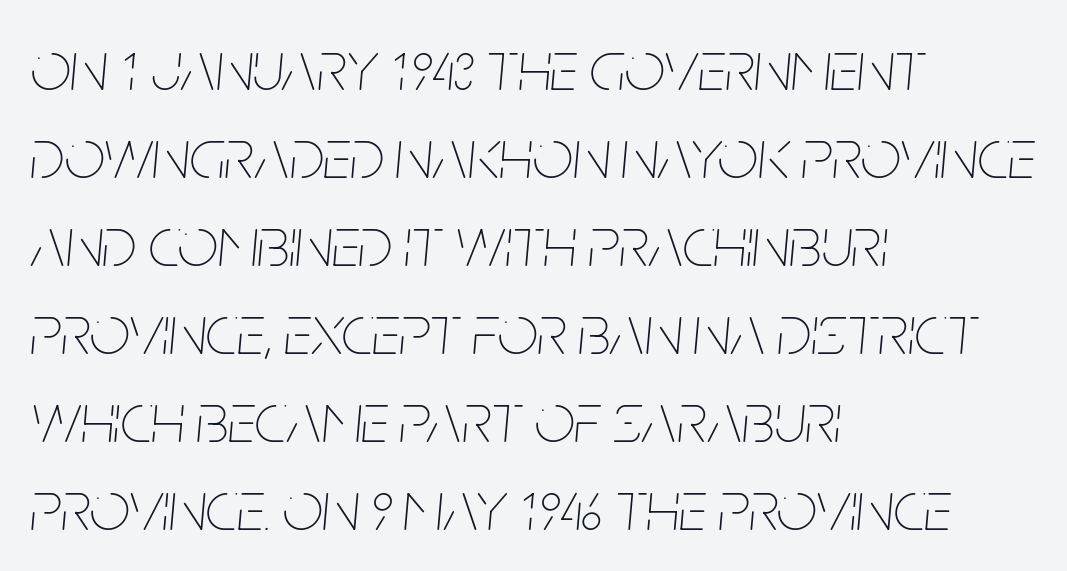
Does the lettering tilt? It does — this is italic. What stands out about the letter spacing? Nothing — it is the standard amount. The letters advance in unequal steps, a hallmark of proportional type. These lines stack with their left ends in a neat column. Descenders hang freely into open space.
